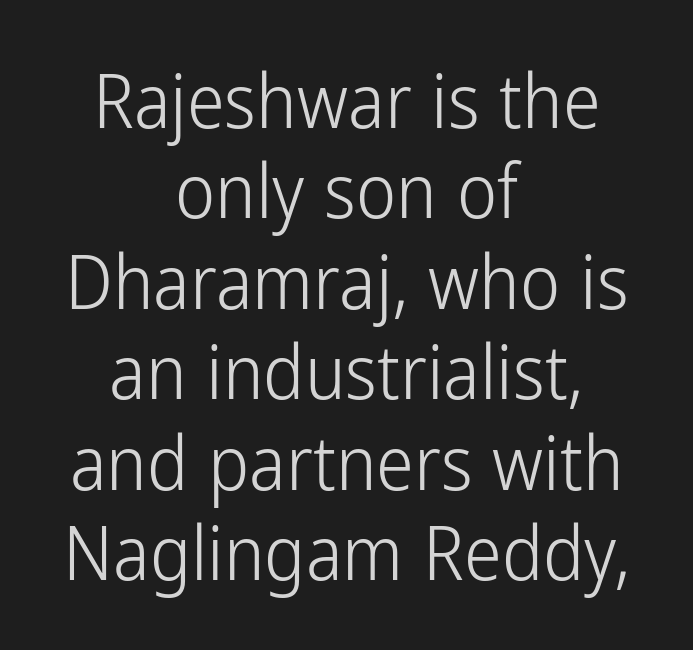
Q: Is the text bold? A: No.
Q: Is the text italic (slanted)? A: No, it is upright.
Q: Is the typeface a serif or a sans-serif typeface? A: Sans-serif.
Q: Is the text underlined? A: No.
Q: How is the paragraph aligned? A: Centered.
Q: Is the spacing between letters normal or unusually wide? A: Normal.
Q: Width (condensed, normal, or wide)? A: Condensed.
Q: Stroke contrast? A: Low.
Q: x-height? A: Medium.
Q: Monospaced? A: No.
